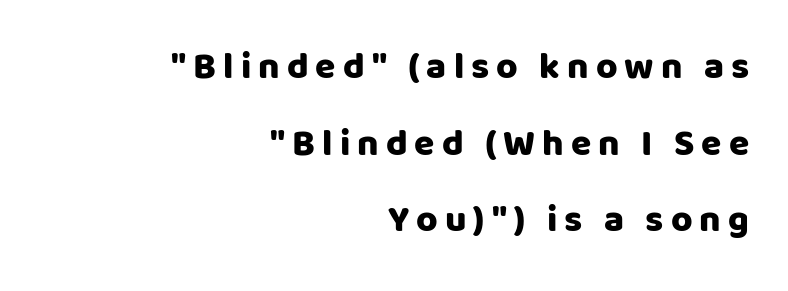
{"serif": "no", "italic": "no", "width": "normal", "stroke_contrast": "low", "x_height": "large", "monospaced": "no", "underline": "no", "align": "right", "line_spacing": "loose", "line_spacing_ratio": 2.07, "glyph_px": 37}
